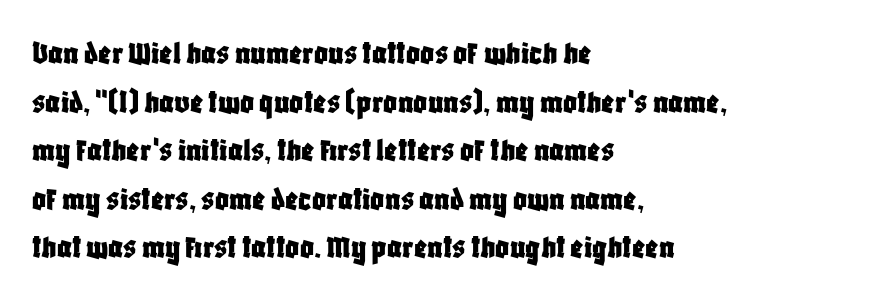
Q: Is the text italic (slanted)? A: No, it is upright.
Q: Is the typeface a serif or a sans-serif typeface? A: Sans-serif.
Q: Is the text underlined? A: No.
Q: How is the paragraph aligned? A: Left-aligned.
Q: Is the spacing between letters normal or unusually wide? A: Normal.
Q: Is the spacing between lines tight, normal or loose? A: Normal.
Q: Width (condensed, normal, or wide)? A: Condensed.
Q: Stroke contrast? A: Low.
Q: x-height? A: Large.
Q: Monospaced? A: No.
